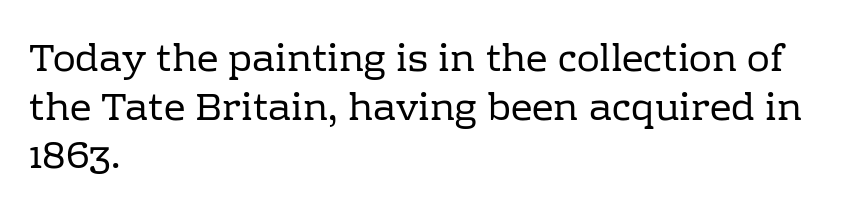
The letters sit at their default tracking, neither squeezed nor spread. Every stem runs plumb, perpendicular to the baseline. Horizontal bands of white between lines are of average thickness. Typeset ragged right — the left edge is the straight one. The face used here is proportionally spaced, like ordinary book or web type.
